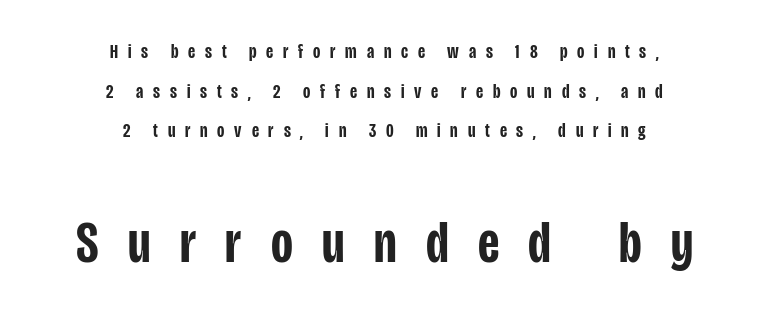
{"serif": "no", "italic": "no", "bold": "semi", "weight": "semibold", "width": "condensed", "stroke_contrast": "low", "x_height": "large", "monospaced": "no", "underline": "no", "align": "center", "line_spacing": "loose", "line_spacing_ratio": 1.98, "letter_spacing": "wide", "letter_spacing_em": 0.49, "larger_block": "second", "size_ratio": 3.0, "glyph_px": 60}
